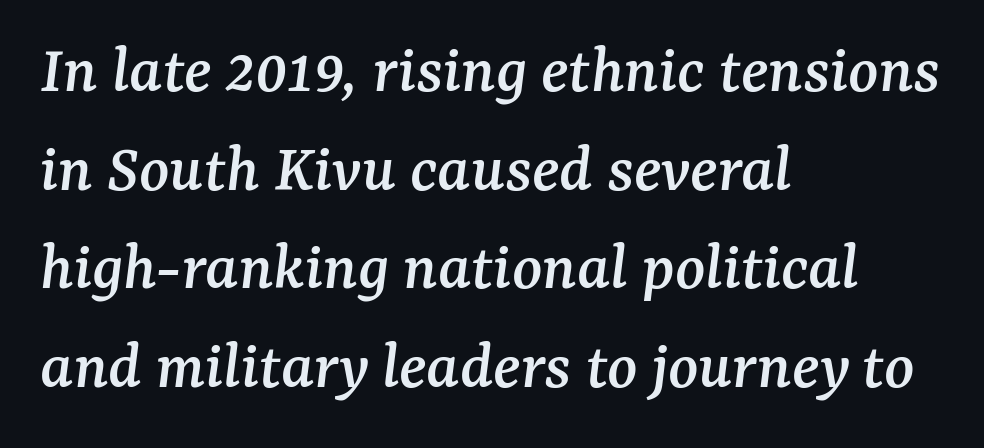
Q: Is the text italic (slanted)? A: Yes, it leans right by about 7 degrees.
Q: Is the typeface a serif or a sans-serif typeface? A: Serif.
Q: Is the text underlined? A: No.
Q: How is the paragraph aligned? A: Left-aligned.
Q: Is the spacing between letters normal or unusually wide? A: Normal.
Q: Is the spacing between lines tight, normal or loose? A: Normal.
Q: Width (condensed, normal, or wide)? A: Normal.
Q: Stroke contrast? A: Medium.
Q: x-height? A: Medium.
Q: Monospaced? A: No.
